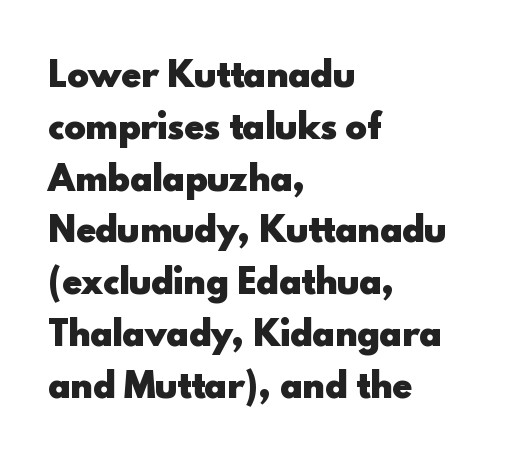
{"serif": "no", "italic": "no", "bold": "yes", "weight": "heavy", "width": "normal", "x_height": "small", "monospaced": "no", "underline": "no", "align": "left", "line_spacing": "normal", "line_spacing_ratio": 1.57, "letter_spacing": "normal", "letter_spacing_em": 0.0, "glyph_px": 33}
